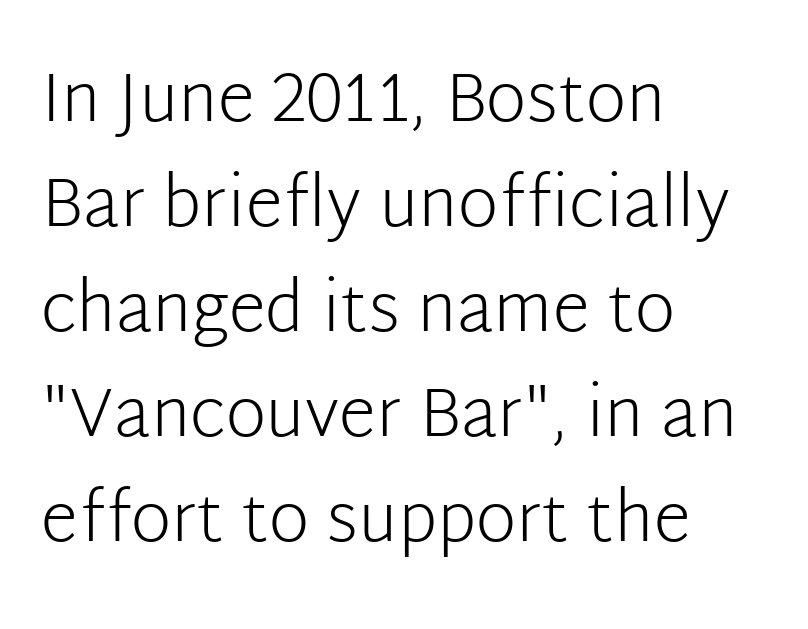
Q: Is the text bold? A: No.
Q: Is the text italic (slanted)? A: No, it is upright.
Q: Is the typeface a serif or a sans-serif typeface? A: Sans-serif.
Q: Is the text underlined? A: No.
Q: How is the paragraph aligned? A: Left-aligned.
Q: Is the spacing between letters normal or unusually wide? A: Normal.
Q: Is the spacing between lines tight, normal or loose? A: Normal.
Q: Width (condensed, normal, or wide)? A: Normal.
Q: Stroke contrast? A: Low.
Q: x-height? A: Medium.
Q: Monospaced? A: No.
